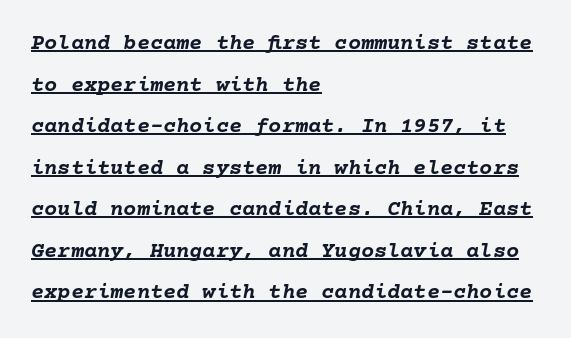
Q: Is the text bold? A: Yes.
Q: Is the text italic (slanted)? A: Yes, it leans right by about 10 degrees.
Q: Is the text underlined? A: Yes.
Q: How is the paragraph aligned? A: Left-aligned.
Q: Is the spacing between letters normal or unusually wide? A: Normal.
